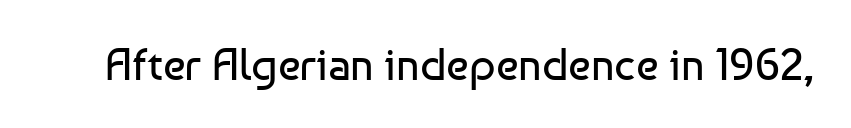
The image shows 45 px regular-weight sans-serif type, upright; set normal letter spacing, not underlined; low stroke contrast and a medium x-height.
